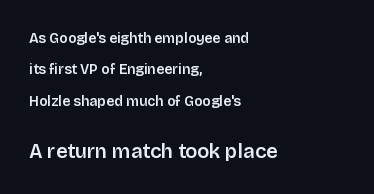
The image shows 20 px text type, upright; set left-aligned, loose line spacing (2.25x), normal letter spacing, not underlined; the second (bottom) block is 1.43x larger.
